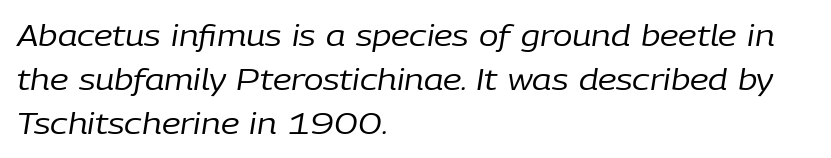
Underline: absent. The face looks like a standard text weight, possibly lighter. Italic: yes, the glyphs are oblique. This sample uses plain, unmodified letter spacing. Line spacing here is normal.
